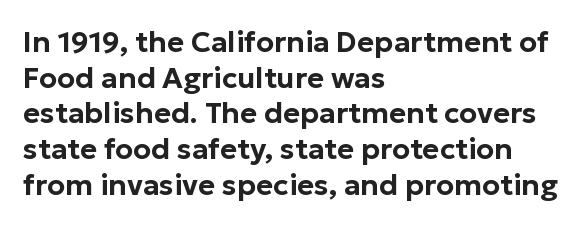
Leftover space on each line is placed entirely after the last word. A sans-serif font was chosen for this passage. Plain, unruled lines of type. The rendering uses natural spacing where letterforms have individual widths. This is the regular roman posture of the typeface.
